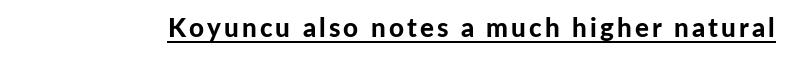
{"italic": "no", "bold": "yes", "underline": "yes", "glyph_px": 26}
